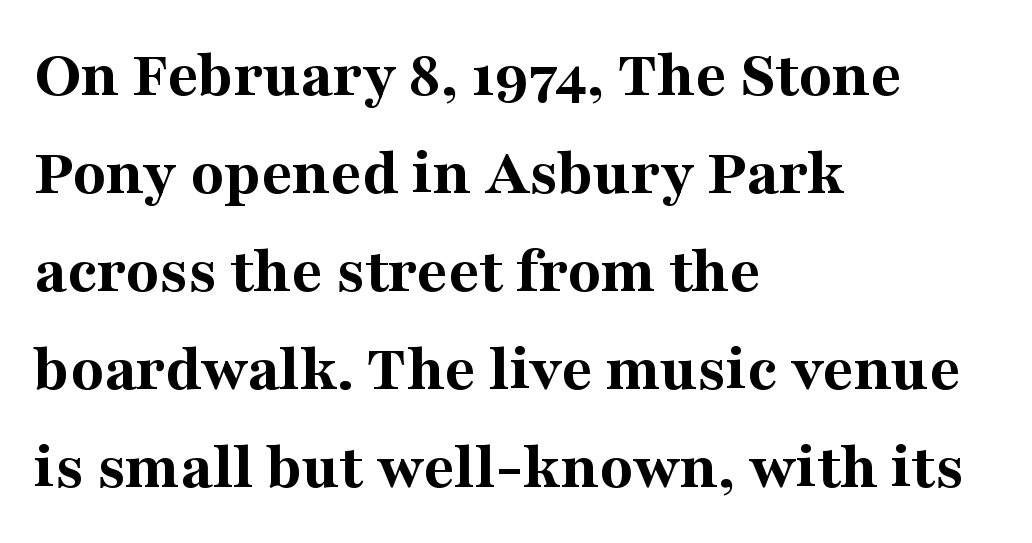
{"serif": "yes", "italic": "no", "bold": "yes", "weight": "bold", "width": "normal", "stroke_contrast": "medium", "x_height": "medium", "monospaced": "no", "underline": "no", "align": "left", "line_spacing": "normal", "line_spacing_ratio": 1.44, "letter_spacing": "normal", "letter_spacing_em": 0.0, "glyph_px": 68}
